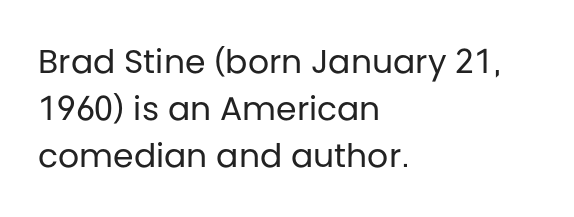
{"serif": "no", "italic": "no", "bold": "no", "weight": "regular", "width": "normal", "stroke_contrast": "low", "x_height": "large", "monospaced": "no", "underline": "no", "align": "left", "line_spacing": "normal", "line_spacing_ratio": 1.42, "letter_spacing": "normal", "letter_spacing_em": 0.0, "glyph_px": 33}
